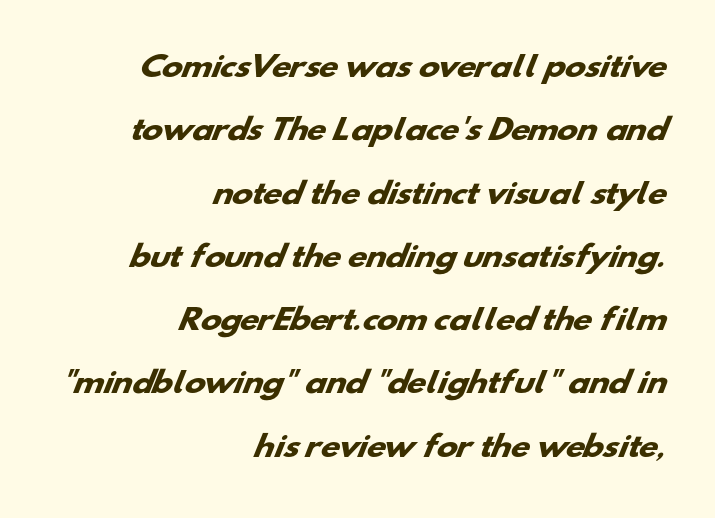
Q: Is the text bold? A: Yes.
Q: Is the typeface a serif or a sans-serif typeface? A: Sans-serif.
Q: Is the text underlined? A: No.
Q: How is the paragraph aligned? A: Right-aligned.
Q: Is the spacing between letters normal or unusually wide? A: Normal.
Q: Is the spacing between lines tight, normal or loose? A: Loose.
Q: Width (condensed, normal, or wide)? A: Wide.
Q: Stroke contrast? A: Low.
Q: x-height? A: Small.
Q: Monospaced? A: No.
